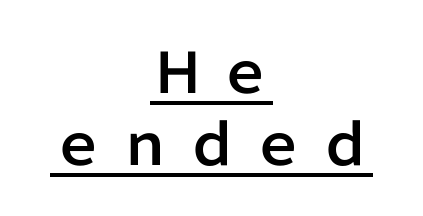
Q: Is the text italic (slanted)? A: No, it is upright.
Q: Is the typeface a serif or a sans-serif typeface? A: Sans-serif.
Q: Is the text underlined? A: Yes.
Q: How is the paragraph aligned? A: Centered.
Q: Is the spacing between lines tight, normal or loose? A: Normal.
Q: Width (condensed, normal, or wide)? A: Normal.
Q: Stroke contrast? A: Low.
Q: x-height? A: Medium.
Q: Monospaced? A: No.
